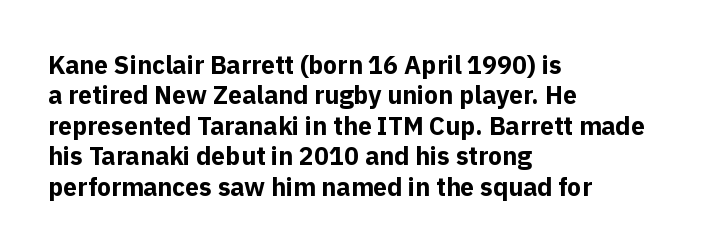
Each line starts at the same left margin while the right side varies. Words appear dense and cohesive because spacing is normal. What weight is shown? A full bold with thick strokes. Nope, not italic — everything's standing straight.
